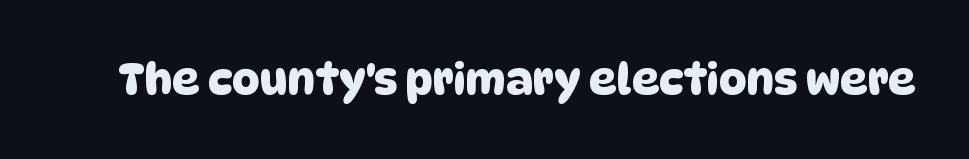
The image shows 43 px sans-serif type; set normal letter spacing, not underlined; low stroke contrast and a large x-height.
